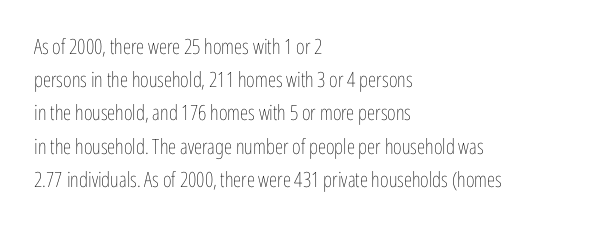
Q: Is the text bold? A: No.
Q: Is the text italic (slanted)? A: No, it is upright.
Q: Is the text underlined? A: No.
Q: How is the paragraph aligned? A: Left-aligned.
Q: Is the spacing between letters normal or unusually wide? A: Normal.
Q: Is the spacing between lines tight, normal or loose? A: Normal.
